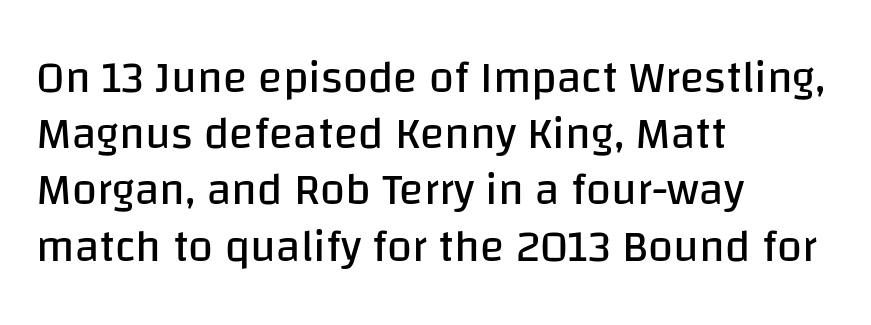
Q: Is the text bold? A: No.
Q: Is the text italic (slanted)? A: No, it is upright.
Q: Is the typeface a serif or a sans-serif typeface? A: Sans-serif.
Q: Is the text underlined? A: No.
Q: How is the paragraph aligned? A: Left-aligned.
Q: Is the spacing between letters normal or unusually wide? A: Normal.
Q: Is the spacing between lines tight, normal or loose? A: Normal.
Q: Width (condensed, normal, or wide)? A: Normal.
Q: Stroke contrast? A: Low.
Q: x-height? A: Large.
Q: Monospaced? A: No.
